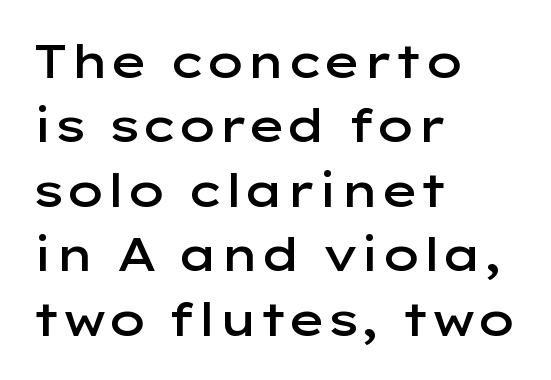
Unlike italic type, these characters show no tilt at all. Note the varied advance widths — an 'i' is clearly narrower than an 'm'. Inter-character spacing is left at the font's built-in metrics. Vertical spacing — default. Grotesque or geometric, the face here clearly has no serifs.
